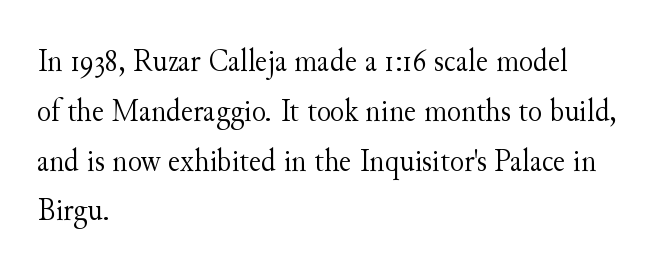
{"serif": "yes", "italic": "no", "bold": "no", "weight": "light", "width": "normal", "stroke_contrast": "medium", "x_height": "small", "monospaced": "no", "underline": "no", "align": "left", "line_spacing": "normal", "line_spacing_ratio": 1.51, "letter_spacing": "normal", "letter_spacing_em": 0.0, "glyph_px": 33}
